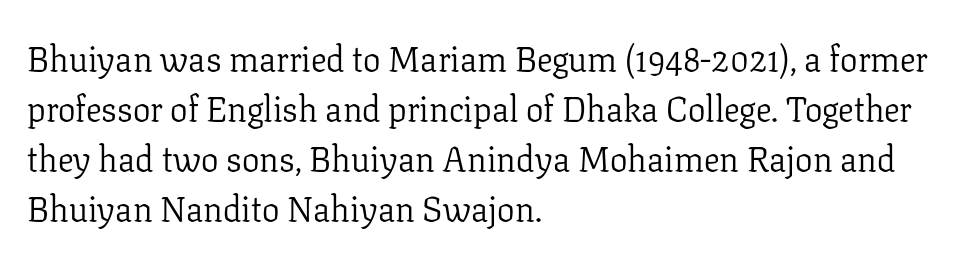
Q: Is the text bold? A: No.
Q: Is the text italic (slanted)? A: No, it is upright.
Q: Is the typeface a serif or a sans-serif typeface? A: Serif.
Q: Is the text underlined? A: No.
Q: How is the paragraph aligned? A: Left-aligned.
Q: Is the spacing between letters normal or unusually wide? A: Normal.
Q: Is the spacing between lines tight, normal or loose? A: Normal.
Q: Width (condensed, normal, or wide)? A: Normal.
Q: Stroke contrast? A: Low.
Q: x-height? A: Medium.
Q: Monospaced? A: No.
